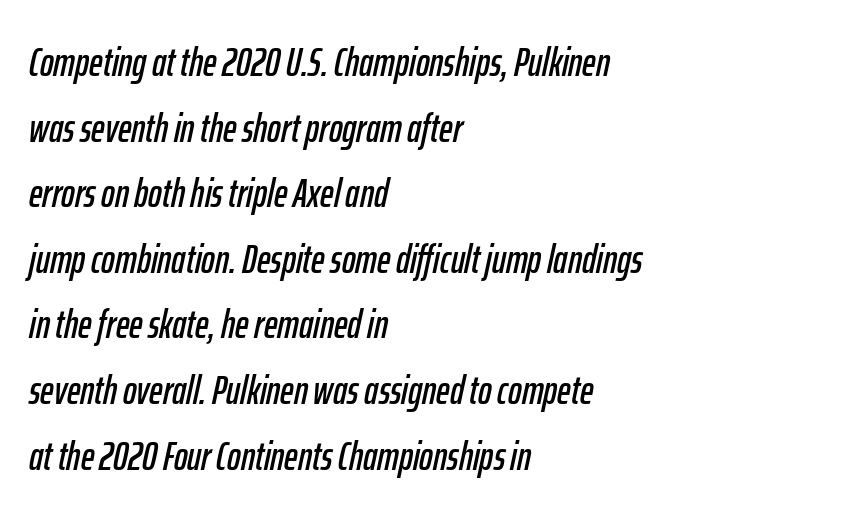
Q: Is the text italic (slanted)? A: Yes, it leans right by about 12 degrees.
Q: Is the text underlined? A: No.
Q: How is the paragraph aligned? A: Left-aligned.
Q: Is the spacing between letters normal or unusually wide? A: Normal.
Q: Is the spacing between lines tight, normal or loose? A: Normal.
Q: Width (condensed, normal, or wide)? A: Condensed.
Q: Stroke contrast? A: Low.
Q: x-height? A: Medium.
Q: Monospaced? A: No.
